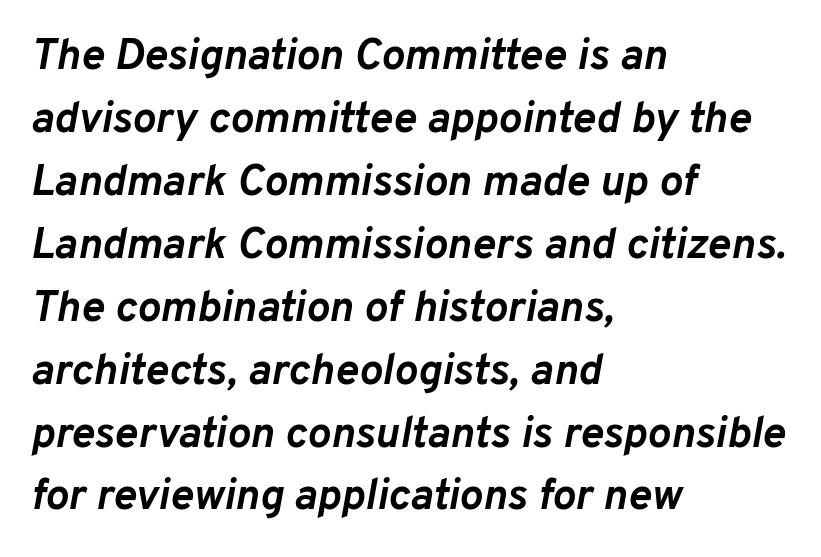
Q: Is the text bold? A: Yes.
Q: Is the text italic (slanted)? A: Yes, it leans right by about 10 degrees.
Q: Is the text underlined? A: No.
Q: How is the paragraph aligned? A: Left-aligned.
Q: Is the spacing between letters normal or unusually wide? A: Normal.
Q: Is the spacing between lines tight, normal or loose? A: Normal.
Q: Width (condensed, normal, or wide)? A: Normal.
Q: Stroke contrast? A: Low.
Q: x-height? A: Medium.
Q: Monospaced? A: No.
